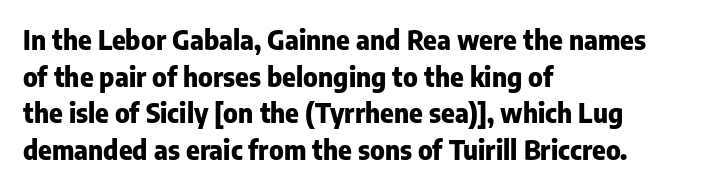
Caption: multi-line text, flush left, ragged right. Look at the tracking — it's just the regular setting, nothing added. Upright lettering throughout. The passage shown is emphatically bold. The passage shown is not underscored anywhere.
